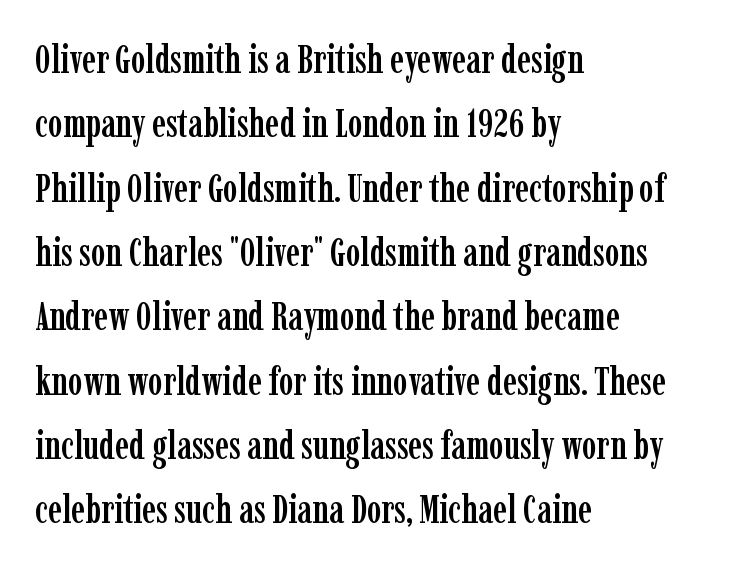
Q: Is the text italic (slanted)? A: No, it is upright.
Q: Is the typeface a serif or a sans-serif typeface? A: Serif.
Q: Is the text underlined? A: No.
Q: How is the paragraph aligned? A: Left-aligned.
Q: Is the spacing between letters normal or unusually wide? A: Normal.
Q: Is the spacing between lines tight, normal or loose? A: Normal.
Q: Width (condensed, normal, or wide)? A: Condensed.
Q: Stroke contrast? A: Low.
Q: x-height? A: Medium.
Q: Monospaced? A: No.
